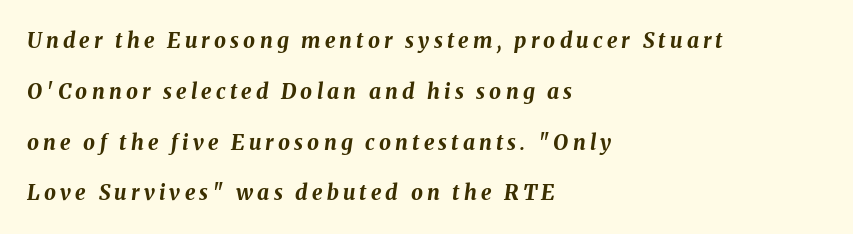
{"italic": "yes", "lean": "right", "slant_degrees": 8, "bold": "yes", "underline": "no", "align": "left", "line_spacing": "loose", "line_spacing_ratio": 2.42, "letter_spacing": "wide", "letter_spacing_em": 0.2, "glyph_px": 21}
